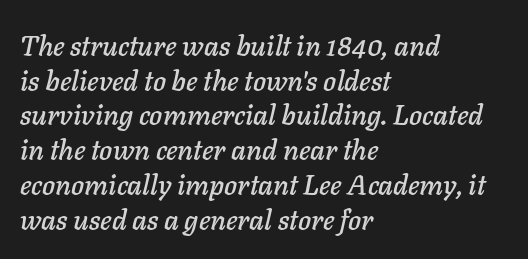
Q: Is the text italic (slanted)? A: Yes, it leans right by about 11 degrees.
Q: Is the text underlined? A: No.
Q: How is the paragraph aligned? A: Left-aligned.
Q: Is the spacing between letters normal or unusually wide? A: Normal.
Q: Width (condensed, normal, or wide)? A: Normal.
Q: Stroke contrast? A: Low.
Q: x-height? A: Medium.
Q: Monospaced? A: No.
